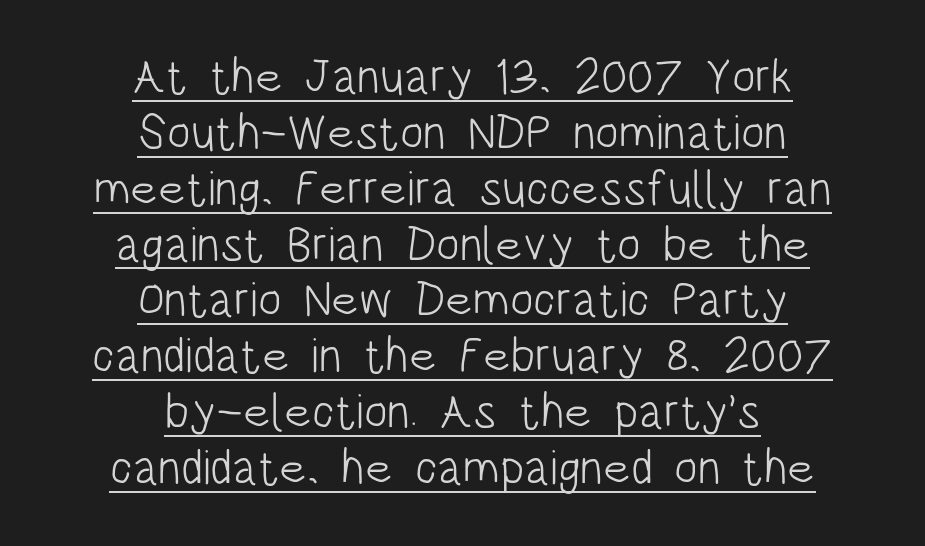
The image shows 49 px light, condensed sans-serif type, upright; set centered, tight line spacing (1.14x), normal letter spacing, underlined; low stroke contrast and a large x-height.
